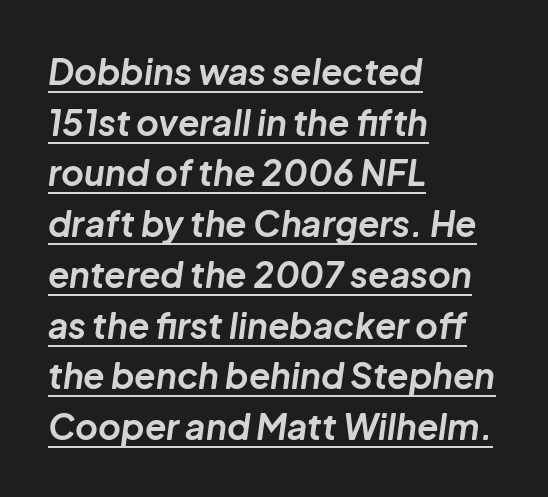
The whole block is typeset with a tilt. Is the block centered? No — it sits flush against the left margin. The face used here is rendered with its standard letterfit. The passage shown is emphatically bold. Proportional: the letters do not fall into vertical columns. The rendering uses a moderate line-height, typical for paragraphs.
